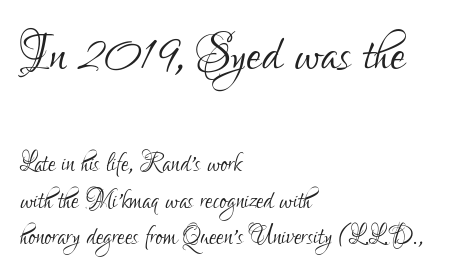
{"serif": "no", "bold": "no", "weight": "light", "width": "condensed", "stroke_contrast": "low", "x_height": "small", "monospaced": "no", "underline": "no", "align": "left", "line_spacing": "tight", "line_spacing_ratio": 1.11, "letter_spacing": "normal", "letter_spacing_em": 0.0, "larger_block": "first", "size_ratio": 2.0, "glyph_px": 66}
